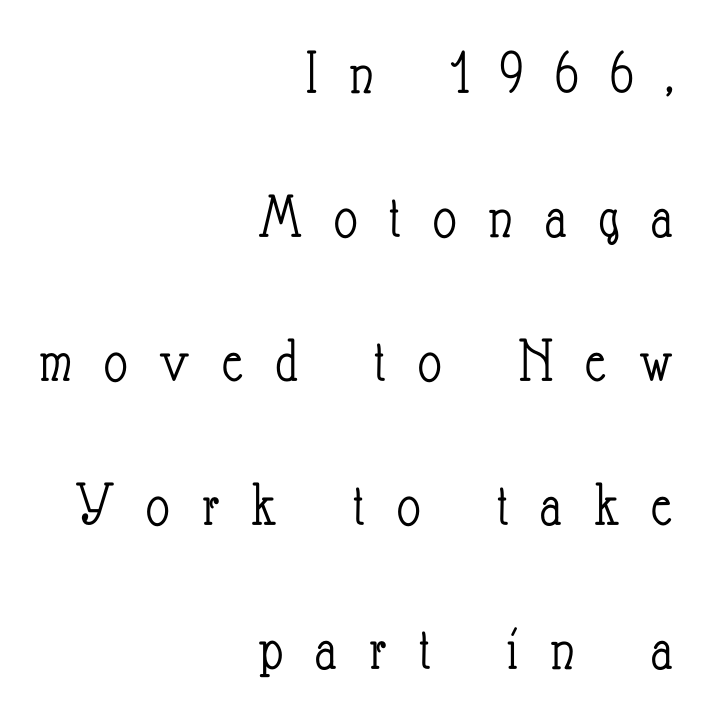
{"italic": "no", "bold": "no", "weight": "light", "width": "condensed", "stroke_contrast": "low", "x_height": "small", "monospaced": "no", "underline": "no", "align": "right", "line_spacing": "loose", "line_spacing_ratio": 2.25, "letter_spacing": "wide", "letter_spacing_em": 0.5, "glyph_px": 64}
